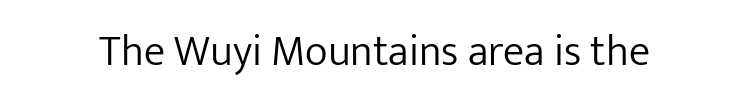
Q: Is the text bold? A: No.
Q: Is the text italic (slanted)? A: No, it is upright.
Q: Is the typeface a serif or a sans-serif typeface? A: Sans-serif.
Q: Is the text underlined? A: No.
Q: Is the spacing between letters normal or unusually wide? A: Normal.
Q: Width (condensed, normal, or wide)? A: Normal.
Q: Stroke contrast? A: Low.
Q: x-height? A: Medium.
Q: Monospaced? A: No.
